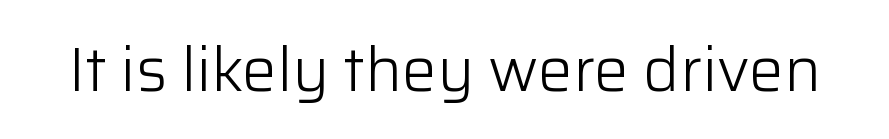
The image shows 62 px light sans-serif type, upright; set normal letter spacing, not underlined; low stroke contrast and a medium x-height.
